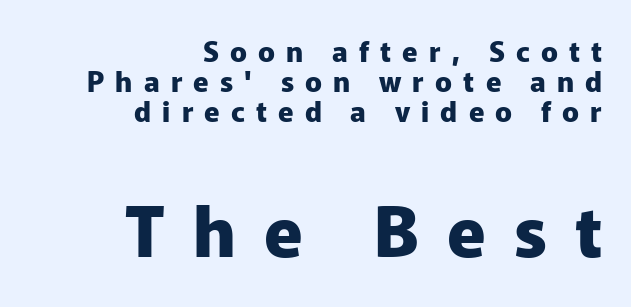
{"serif": "no", "italic": "no", "bold": "yes", "weight": "heavy", "width": "normal", "stroke_contrast": "low", "x_height": "medium", "monospaced": "no", "underline": "no", "align": "right", "line_spacing": "tight", "line_spacing_ratio": 1.07, "letter_spacing": "wide", "letter_spacing_em": 0.4, "larger_block": "second", "size_ratio": 2.5, "glyph_px": 70}
